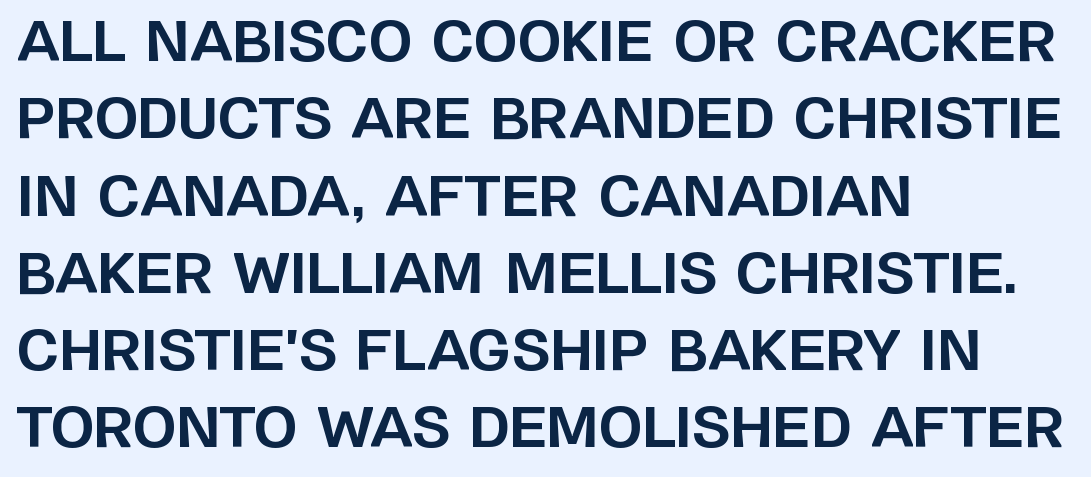
Looks like regular typesetting: each glyph gets only the width it needs. The line-height multiplier appears to be the usual default. The tracking reads as untouched default to a designer's eye. Line beginnings align vertically; line endings do not.
